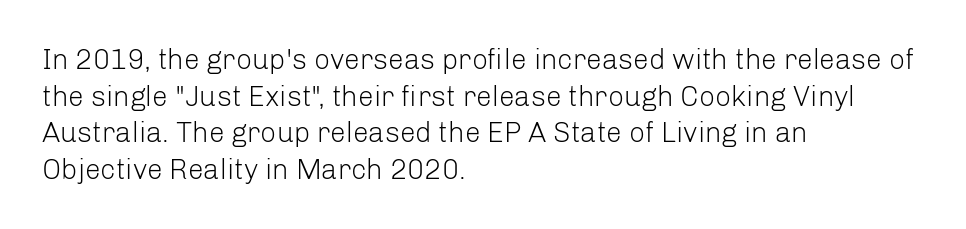
The image shows 28 px light sans-serif type, upright; set left-aligned, normal line spacing (1.31x), normal letter spacing, not underlined; low stroke contrast and a medium x-height.
